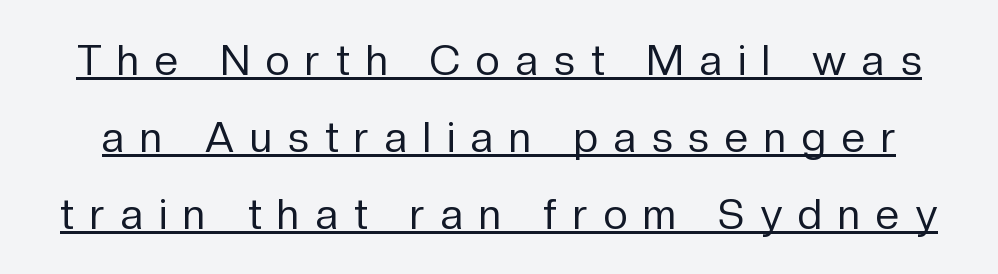
The image shows 42 px regular-weight sans-serif type, upright; set line spacing 1.83x, unusually wide letter spacing (+0.38 em), underlined; low stroke contrast and a medium x-height.
